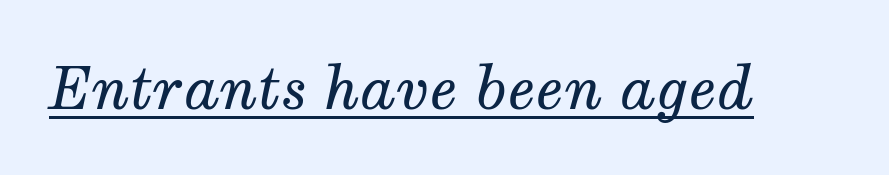
Q: Is the text bold? A: No.
Q: Is the text italic (slanted)? A: Yes, it leans right by about 12 degrees.
Q: Is the typeface a serif or a sans-serif typeface? A: Serif.
Q: Is the text underlined? A: Yes.
Q: Is the spacing between letters normal or unusually wide? A: Normal.
Q: Width (condensed, normal, or wide)? A: Normal.
Q: Stroke contrast? A: Medium.
Q: x-height? A: Medium.
Q: Monospaced? A: No.
